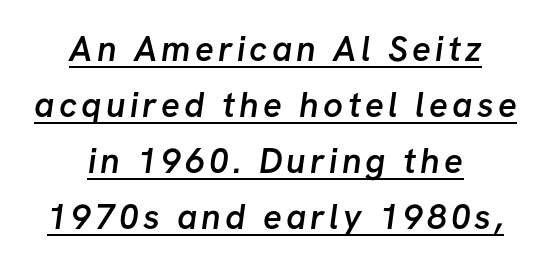
Q: Is the text bold? A: Semi-bold.
Q: Is the typeface a serif or a sans-serif typeface? A: Sans-serif.
Q: Is the text underlined? A: Yes.
Q: How is the paragraph aligned? A: Centered.
Q: Is the spacing between lines tight, normal or loose? A: Normal.
Q: Width (condensed, normal, or wide)? A: Normal.
Q: Stroke contrast? A: Low.
Q: x-height? A: Medium.
Q: Monospaced? A: No.
